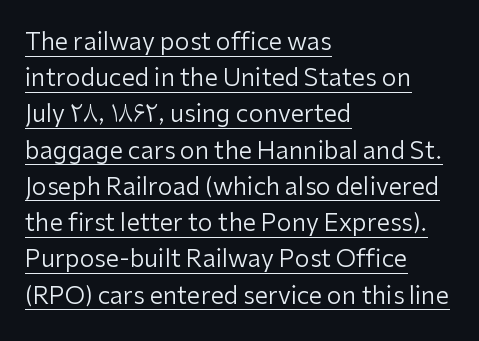
{"italic": "no", "bold": "no", "underline": "yes", "align": "left", "line_spacing": "normal", "line_spacing_ratio": 1.51, "letter_spacing": "normal", "letter_spacing_em": 0.0, "glyph_px": 24}
